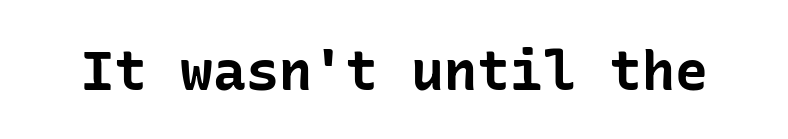
The image shows 55 px bold sans-serif type, upright; set normal letter spacing, not underlined; low stroke contrast and a medium x-height.
